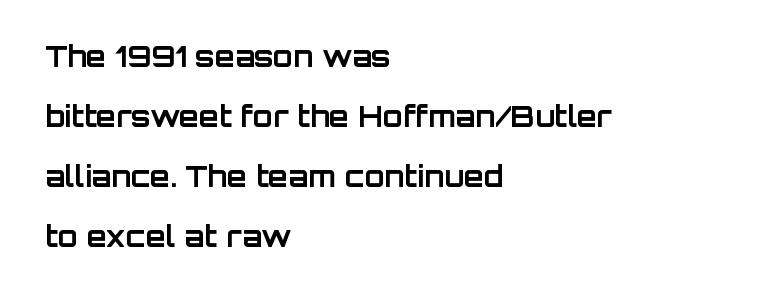
The image shows 29 px bold sans-serif type, upright; set left-aligned, loose line spacing (2.07x), normal letter spacing, not underlined; low stroke contrast and a large x-height.
